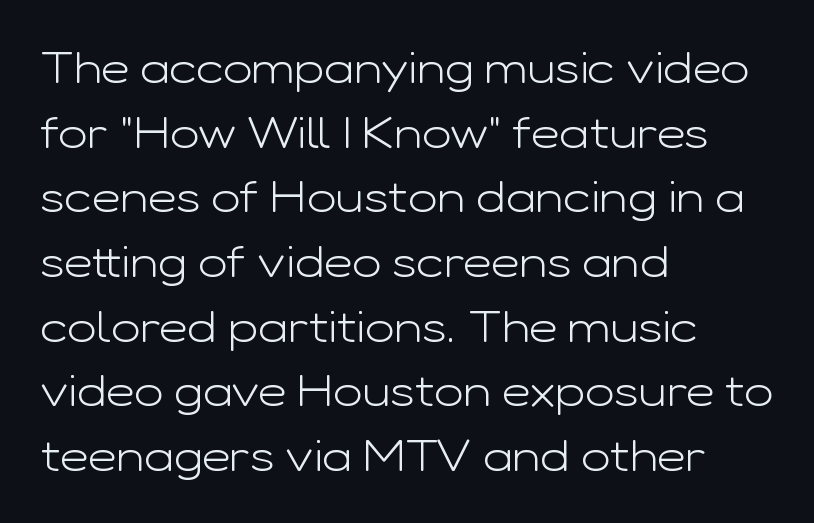
The image shows 44 px light, wide sans-serif type, upright; set left-aligned, normal line spacing (1.47x), normal letter spacing, not underlined; low stroke contrast and a medium x-height.
